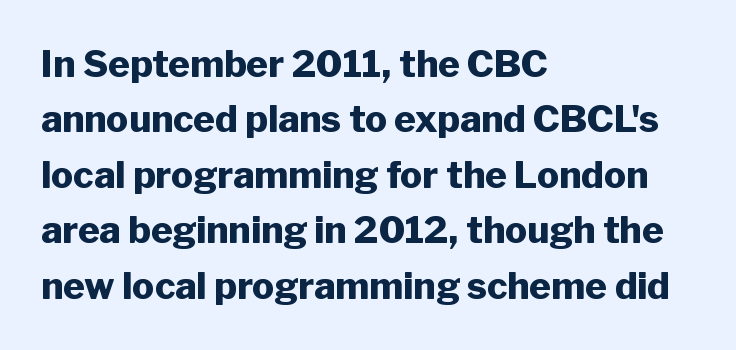
{"serif": "no", "italic": "no", "bold": "yes", "weight": "heavy", "width": "normal", "stroke_contrast": "low", "x_height": "medium", "monospaced": "no", "underline": "no", "align": "left", "line_spacing": "normal", "line_spacing_ratio": 1.5, "letter_spacing": "normal", "letter_spacing_em": 0.0, "glyph_px": 37}
